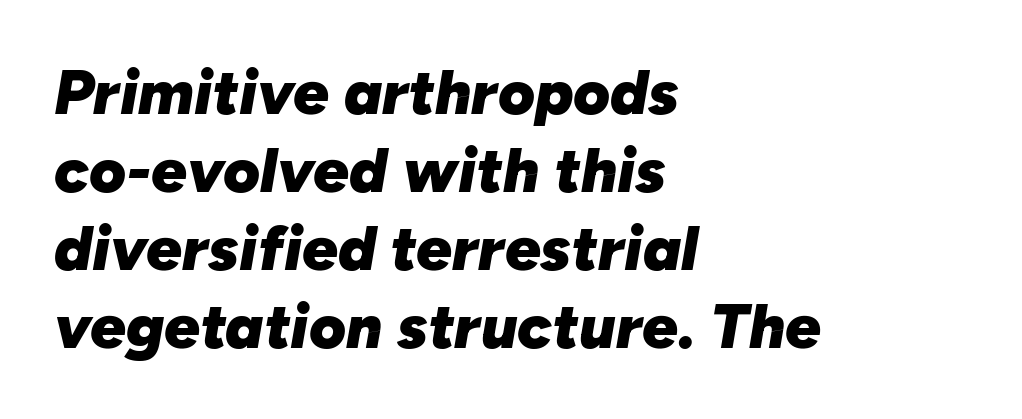
The typesetting leans heavy: a genuine bold. These lines stack with their left ends in a neat column. Varying glyph widths throughout — classic text-font behaviour. Students, note that the glyphs here touch the page at normal intervals.
